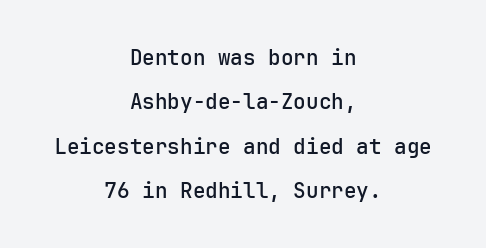
{"italic": "no", "underline": "no", "align": "center", "line_spacing": "loose", "line_spacing_ratio": 2.11, "letter_spacing": "normal", "letter_spacing_em": 0.0, "glyph_px": 21}
